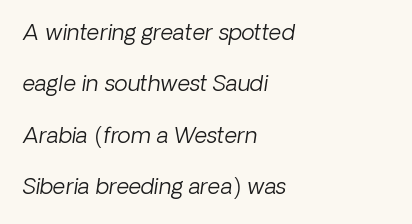
Q: Is the text bold? A: No.
Q: Is the text underlined? A: No.
Q: How is the paragraph aligned? A: Left-aligned.
Q: Is the spacing between letters normal or unusually wide? A: Normal.
Q: Is the spacing between lines tight, normal or loose? A: Loose.
